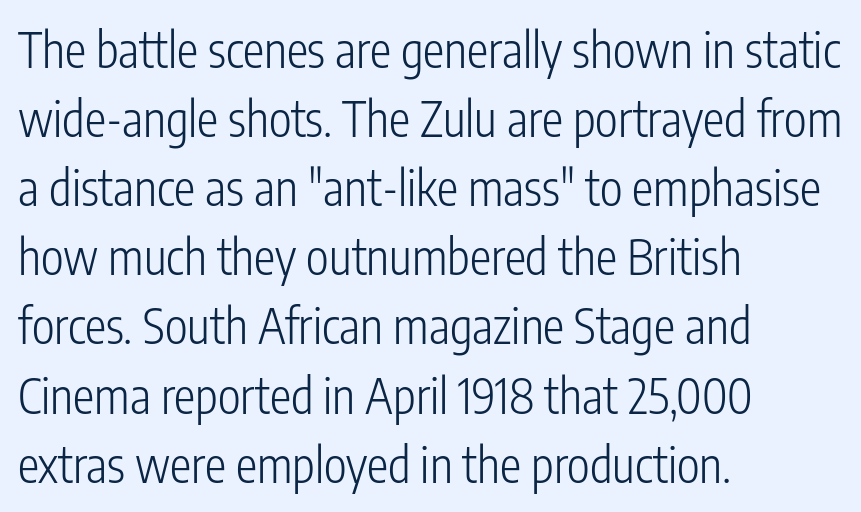
{"serif": "no", "italic": "no", "bold": "no", "weight": "light", "width": "condensed", "stroke_contrast": "low", "x_height": "medium", "monospaced": "no", "underline": "no", "align": "left", "line_spacing": "normal", "line_spacing_ratio": 1.44, "letter_spacing": "normal", "letter_spacing_em": 0.0, "glyph_px": 48}
